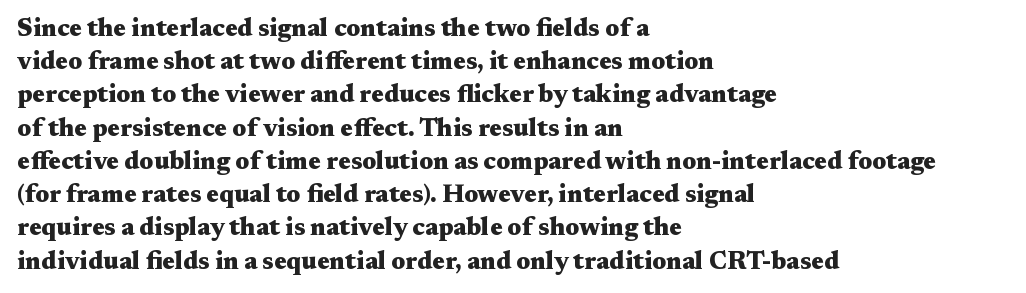
One-word summary of the alignment: left. Compared with an ordinary text face, these strokes are far heavier — a full bold. Interline gaps are of average width in this sample. Letter spacing: default. The baseline area is clear. The letters stand upright; this is a roman face.
